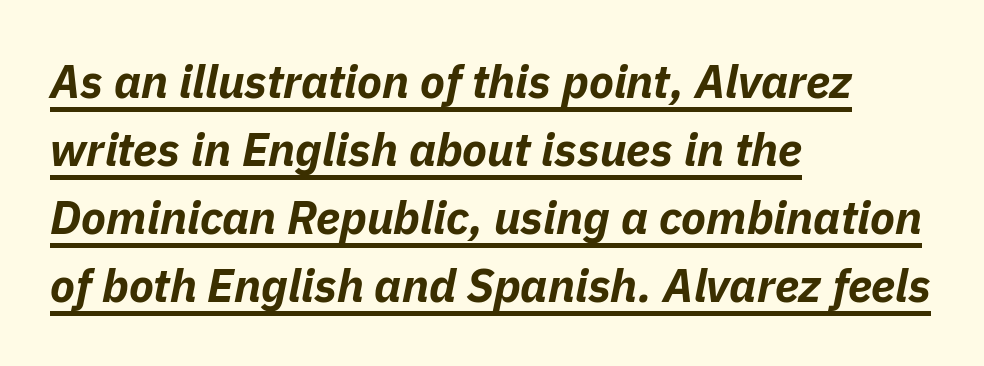
Q: Is the text bold? A: Yes.
Q: Is the text italic (slanted)? A: Yes, it leans right by about 11 degrees.
Q: Is the text underlined? A: Yes.
Q: How is the paragraph aligned? A: Left-aligned.
Q: Is the spacing between letters normal or unusually wide? A: Normal.
Q: Is the spacing between lines tight, normal or loose? A: Normal.
Q: Width (condensed, normal, or wide)? A: Normal.
Q: Stroke contrast? A: Low.
Q: x-height? A: Medium.
Q: Monospaced? A: No.
